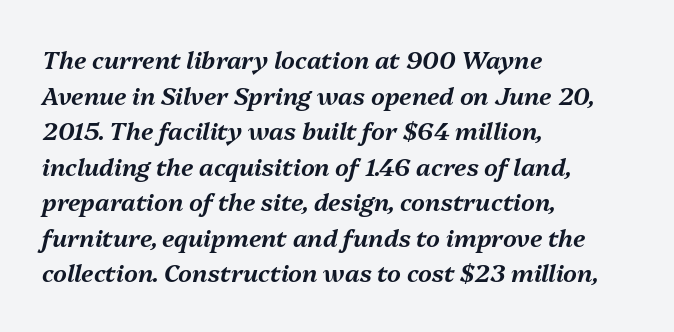
The vertical gap from one line to the next is medium. Compared with typical body copy, the letter spacing here is the same. The passage shown leans; its letterforms are oblique. Layout note: lines flush left. A bare baseline throughout the passage.
